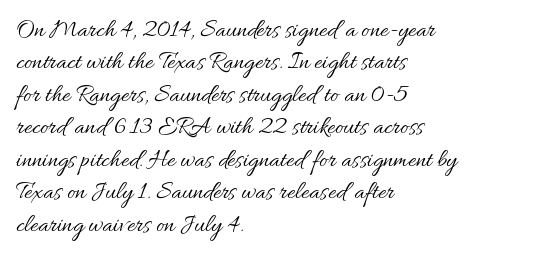
The image shows 25 px text type; set left-aligned, normal line spacing (1.3x), normal letter spacing, not underlined.
